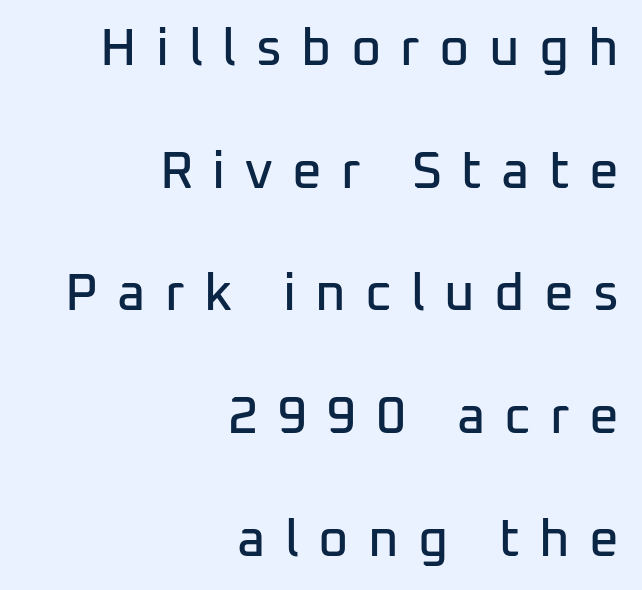
{"serif": "no", "italic": "no", "width": "normal", "stroke_contrast": "low", "x_height": "medium", "monospaced": "no", "underline": "no", "align": "right", "line_spacing": "loose", "line_spacing_ratio": 2.36, "letter_spacing": "wide", "letter_spacing_em": 0.37, "glyph_px": 52}
